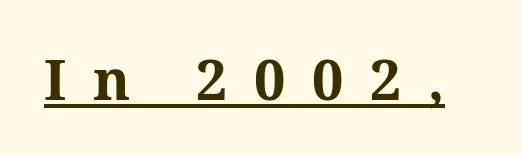
The sample's only ornament is a line tracing under the words. What kind of face is this? One with serifs. A typesetter would mark this as roman, not italic. The passage shown has open, widely tracked lettering throughout.
